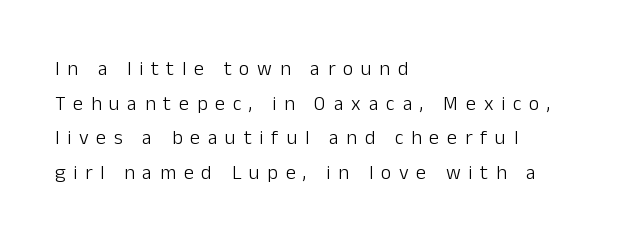
One-word summary of the alignment: left. This is roman type, the default non-slanted kind. The specimen omits any rule beneath the text block's lines. The strokes carry an ordinary text weight at most. Someone cranked the tracking dial way up on this one.
